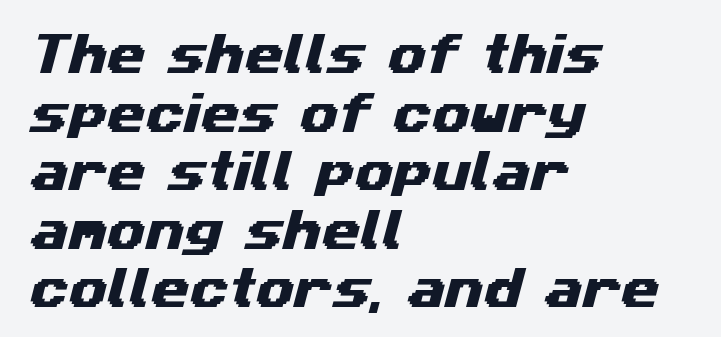
The text was rendered using a sans face with plain stroke endings. Honestly, the row spacing looks completely unremarkable. These lines are rendered in a variable-pitch font. Has an underline been added? It has not. How are the letters spaced? Ordinarily, with no added tracking.
